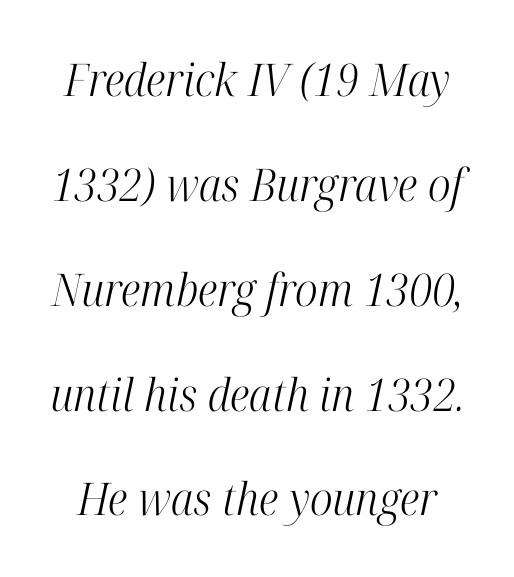
Check under the words: just untouched page. Old-style or modern, the face here clearly has serifs. The passage shown is typed in a proportional face where columns would drift. Each word holds together tightly as a unit, with standard inter-letter gaps.
